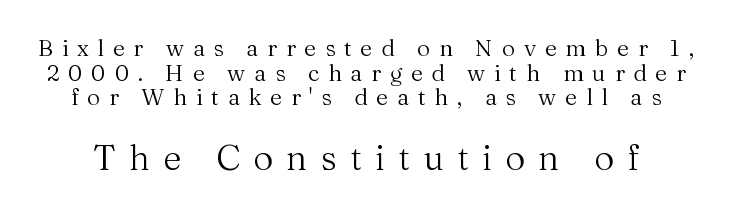
The image shows 35 px regular-weight serif type, upright; set tight line spacing (1.07x), unusually wide letter spacing (+0.38 em), not underlined; the second (bottom) block is 1.52x larger; medium stroke contrast and a medium x-height.
